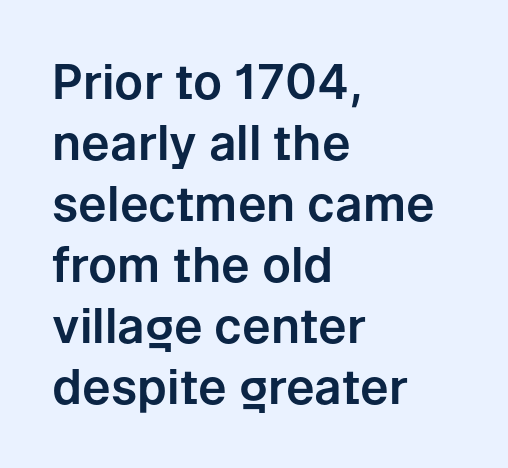
Q: Is the text italic (slanted)? A: No, it is upright.
Q: Is the typeface a serif or a sans-serif typeface? A: Sans-serif.
Q: Is the text underlined? A: No.
Q: How is the paragraph aligned? A: Left-aligned.
Q: Is the spacing between letters normal or unusually wide? A: Normal.
Q: Is the spacing between lines tight, normal or loose? A: Normal.
Q: Width (condensed, normal, or wide)? A: Normal.
Q: Stroke contrast? A: Low.
Q: x-height? A: Medium.
Q: Monospaced? A: No.
